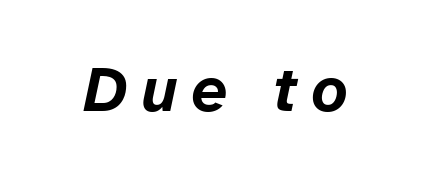
Q: Is the text bold? A: Yes.
Q: Is the text italic (slanted)? A: Yes, it leans right by about 12 degrees.
Q: Is the text underlined? A: No.
Q: Is the spacing between letters normal or unusually wide? A: Unusually wide.
Q: Width (condensed, normal, or wide)? A: Normal.
Q: Stroke contrast? A: Low.
Q: x-height? A: Medium.
Q: Monospaced? A: No.
